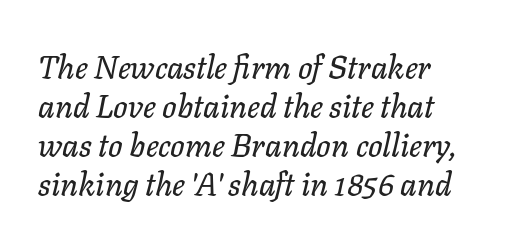
A student would call this left alignment; a typographer would say flush left, rag right. The letterforms sit shoulder to shoulder at normal distance. Yep, that's italic — everything's leaning. The space directly below the letters is spotless.
